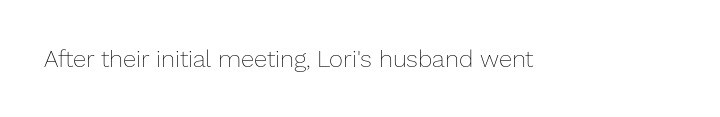
Q: Is the text bold? A: No.
Q: Is the text italic (slanted)? A: No, it is upright.
Q: Is the text underlined? A: No.
Q: Is the spacing between letters normal or unusually wide? A: Normal.
